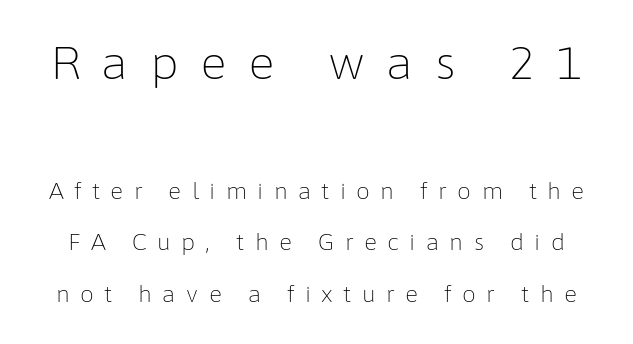
Q: Is the text bold? A: No.
Q: Is the text italic (slanted)? A: No, it is upright.
Q: Is the typeface a serif or a sans-serif typeface? A: Sans-serif.
Q: Is the text underlined? A: No.
Q: Is the spacing between letters normal or unusually wide? A: Unusually wide.
Q: Is the spacing between lines tight, normal or loose? A: Loose.
Q: Which block of text is set in a larger size, the first (top) or the second (bottom)? A: The first (top) one.
Q: Width (condensed, normal, or wide)? A: Normal.
Q: Stroke contrast? A: Low.
Q: x-height? A: Medium.
Q: Monospaced? A: No.
